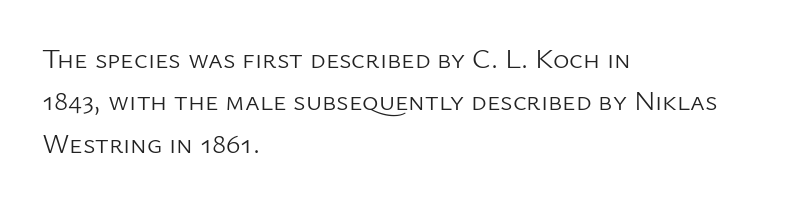
The image shows 28 px light sans-serif type, upright; set left-aligned, normal line spacing (1.51x), normal letter spacing, not underlined; low stroke contrast and a medium x-height.
